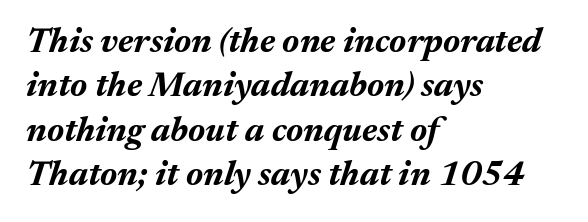
The image shows 35 px bold type, italic (leaning right); set left-aligned, normal line spacing (1.27x), normal letter spacing, not underlined; medium stroke contrast and a medium x-height.
